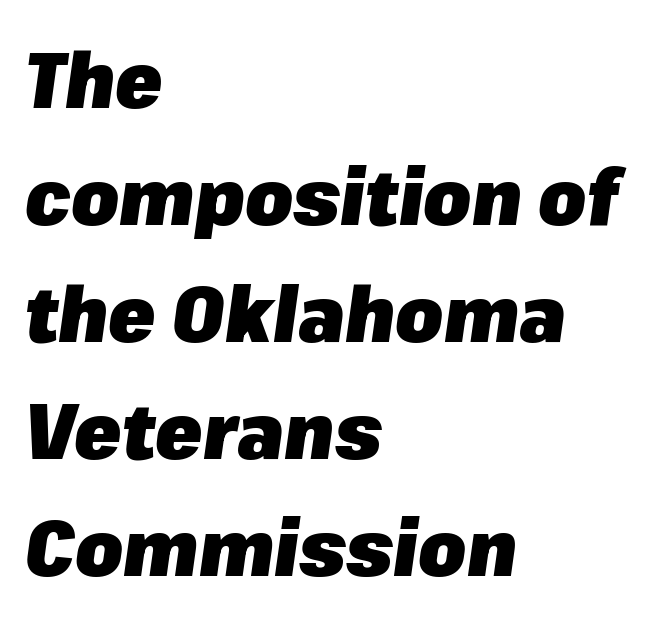
{"italic": "yes", "lean": "right", "slant_degrees": 8, "bold": "yes", "weight": "heavy", "width": "normal", "stroke_contrast": "low", "x_height": "medium", "monospaced": "no", "underline": "no", "align": "left", "line_spacing": "normal", "line_spacing_ratio": 1.52, "letter_spacing": "normal", "letter_spacing_em": 0.0, "glyph_px": 77}
